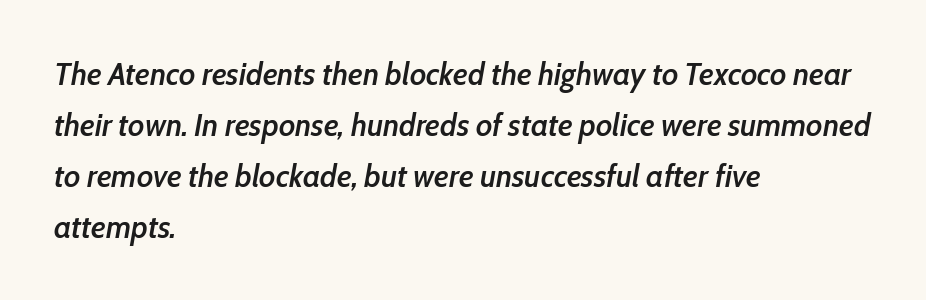
Q: Is the text bold? A: Semi-bold.
Q: Is the text italic (slanted)? A: Yes, it leans right by about 10 degrees.
Q: Is the text underlined? A: No.
Q: How is the paragraph aligned? A: Left-aligned.
Q: Is the spacing between letters normal or unusually wide? A: Normal.
Q: Is the spacing between lines tight, normal or loose? A: Normal.
Q: Width (condensed, normal, or wide)? A: Condensed.
Q: Stroke contrast? A: Low.
Q: x-height? A: Medium.
Q: Monospaced? A: No.
